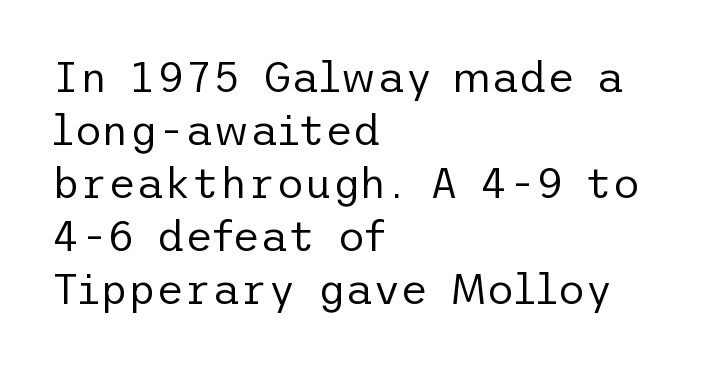
The image shows 43 px regular-weight sans-serif type, upright; set left-aligned, line spacing 1.23x, normal letter spacing, not underlined; low stroke contrast and a medium x-height.
